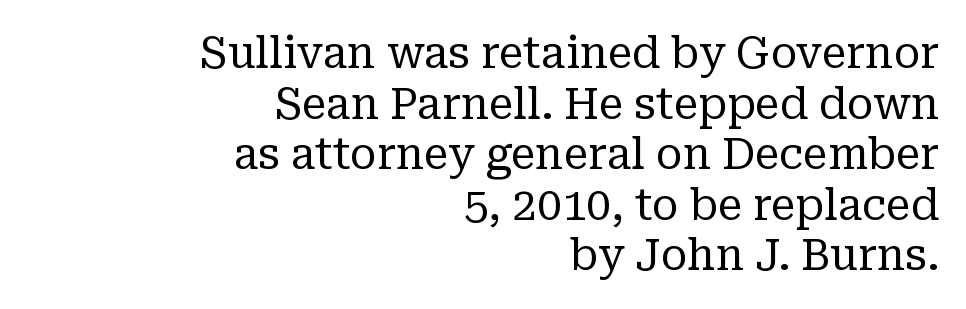
Horizontal alignment here is rightward, an uncommon choice for prose. Think of a printed novel: that variable character pitch is what you see here. The words here are not underlined. Here the glyphs are tracked normally, forming tight word shapes.
